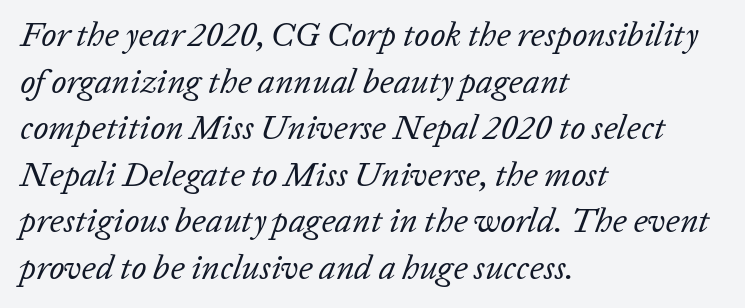
The image shows 34 px regular-weight type, italic (leaning right); set left-aligned, normal line spacing (1.37x), normal letter spacing, not underlined; low stroke contrast and a medium x-height.
